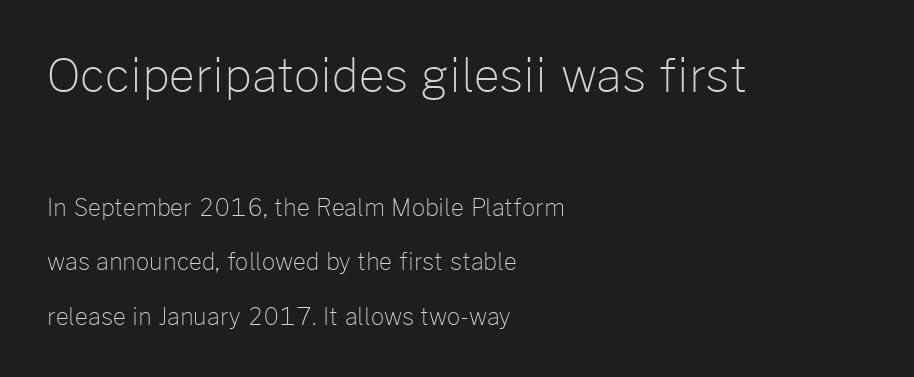
Q: Is the text bold? A: No.
Q: Is the text italic (slanted)? A: No, it is upright.
Q: Is the typeface a serif or a sans-serif typeface? A: Sans-serif.
Q: Is the text underlined? A: No.
Q: How is the paragraph aligned? A: Left-aligned.
Q: Is the spacing between letters normal or unusually wide? A: Normal.
Q: Is the spacing between lines tight, normal or loose? A: Loose.
Q: Which block of text is set in a larger size, the first (top) or the second (bottom)? A: The first (top) one.
Q: Width (condensed, normal, or wide)? A: Normal.
Q: Stroke contrast? A: Low.
Q: x-height? A: Medium.
Q: Monospaced? A: No.
